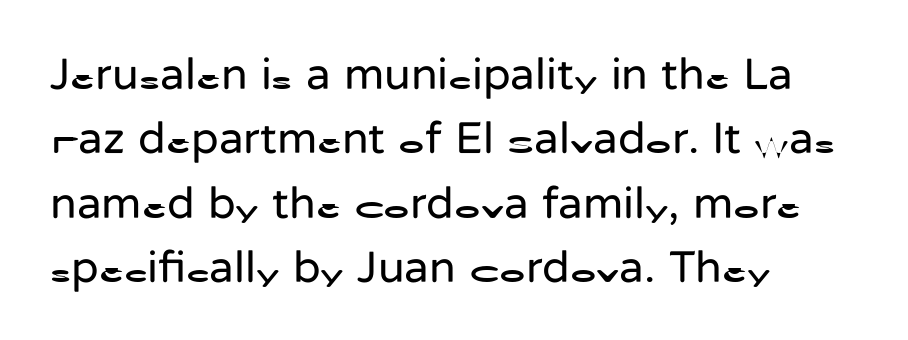
Q: Is the text bold? A: No.
Q: Is the text italic (slanted)? A: No, it is upright.
Q: Is the typeface a serif or a sans-serif typeface? A: Sans-serif.
Q: Is the text underlined? A: No.
Q: How is the paragraph aligned? A: Left-aligned.
Q: Is the spacing between letters normal or unusually wide? A: Normal.
Q: Is the spacing between lines tight, normal or loose? A: Normal.
Q: Width (condensed, normal, or wide)? A: Normal.
Q: Stroke contrast? A: Low.
Q: x-height? A: Medium.
Q: Monospaced? A: No.
